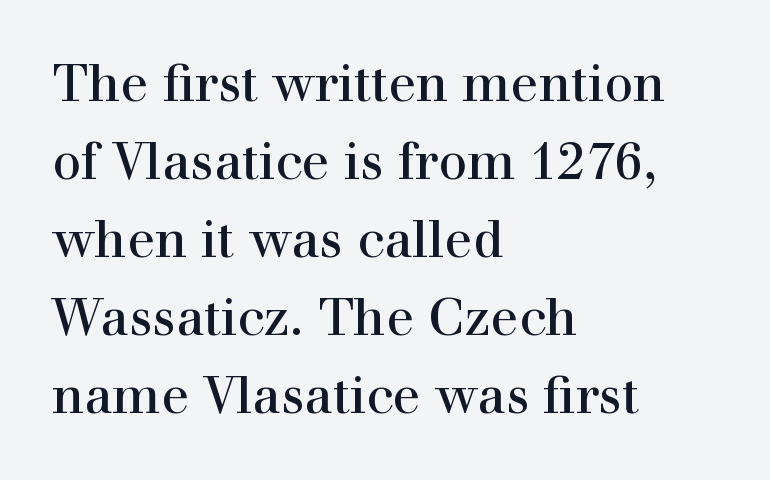
The image shows 51 px regular-weight serif type, upright; set left-aligned, normal line spacing (1.53x), normal letter spacing, not underlined; high stroke contrast and a medium x-height.
